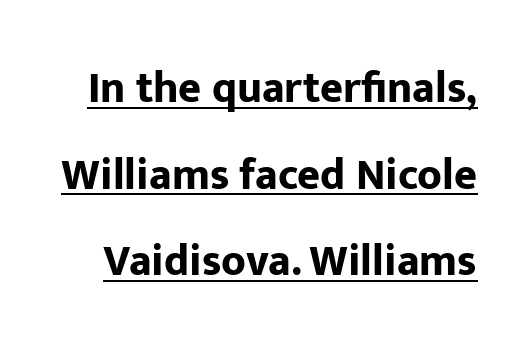
Notice how a bar underscores the lettering throughout. Heft: maximum for text — a bold. One glance says open: line gaps are wider than usual. Is there any slant? The stems are plumb. There is no visible air inserted between adjacent glyphs. Do the characters align in a grid? No, the font is proportional.
